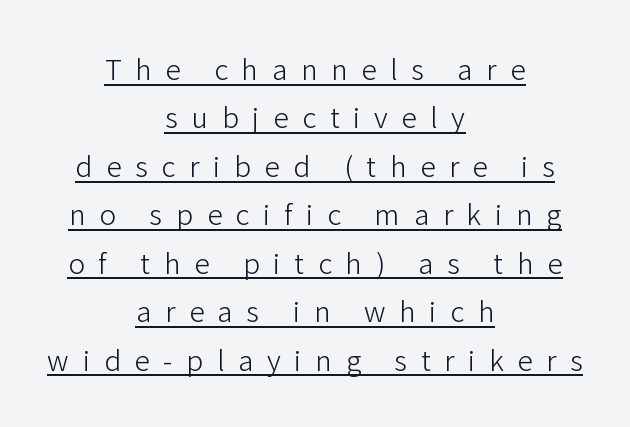
{"serif": "no", "italic": "no", "bold": "no", "weight": "light", "width": "normal", "stroke_contrast": "low", "x_height": "medium", "monospaced": "no", "underline": "yes", "align": "center", "line_spacing_ratio": 1.73, "letter_spacing": "wide", "letter_spacing_em": 0.49, "glyph_px": 28}
